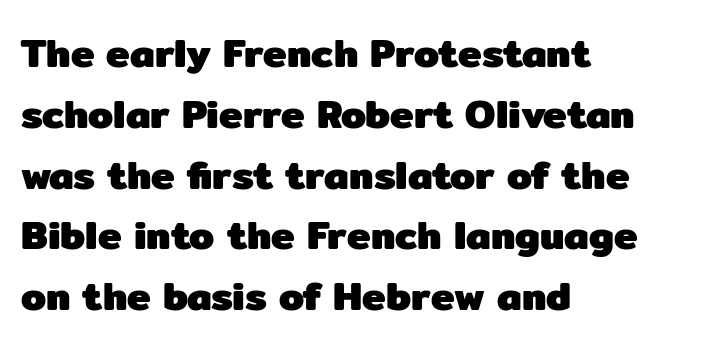
Q: Is the text bold? A: Yes.
Q: Is the text italic (slanted)? A: No, it is upright.
Q: Is the typeface a serif or a sans-serif typeface? A: Sans-serif.
Q: Is the text underlined? A: No.
Q: How is the paragraph aligned? A: Left-aligned.
Q: Is the spacing between letters normal or unusually wide? A: Normal.
Q: Is the spacing between lines tight, normal or loose? A: Normal.
Q: Width (condensed, normal, or wide)? A: Normal.
Q: Stroke contrast? A: Low.
Q: x-height? A: Medium.
Q: Monospaced? A: No.
